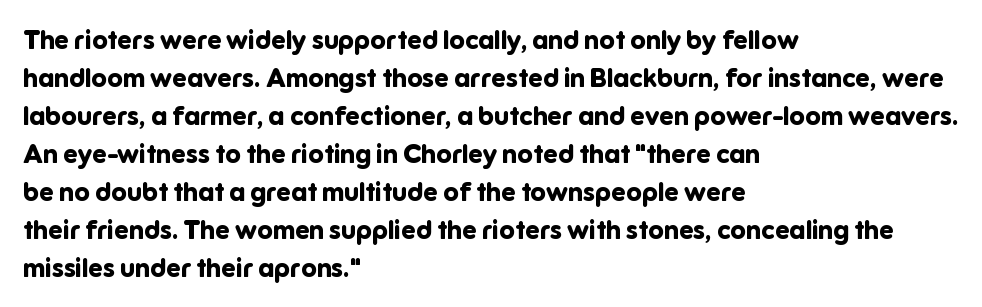
The image shows 26 px bold type, upright; set left-aligned, normal line spacing (1.46x), normal letter spacing, not underlined.
